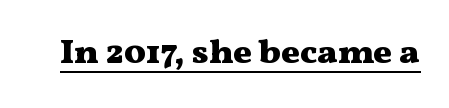
Q: Is the text bold? A: Yes.
Q: Is the text italic (slanted)? A: No, it is upright.
Q: Is the typeface a serif or a sans-serif typeface? A: Serif.
Q: Is the text underlined? A: Yes.
Q: Is the spacing between letters normal or unusually wide? A: Normal.
Q: Width (condensed, normal, or wide)? A: Wide.
Q: Stroke contrast? A: Medium.
Q: x-height? A: Medium.
Q: Monospaced? A: No.
